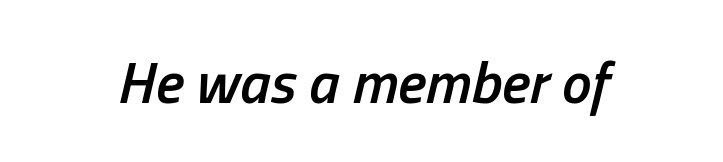
{"italic": "yes", "lean": "right", "slant_degrees": 13, "bold": "semi", "weight": "semibold", "width": "condensed", "stroke_contrast": "low", "x_height": "medium", "monospaced": "no", "underline": "no", "letter_spacing": "normal", "letter_spacing_em": 0.0, "glyph_px": 59}
